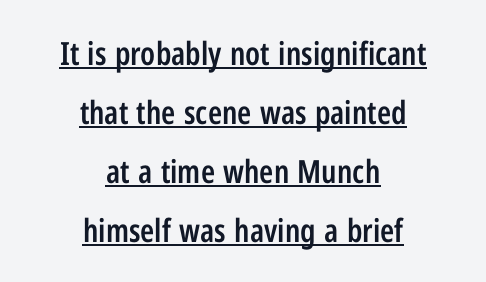
{"serif": "no", "italic": "no", "bold": "semi", "weight": "semibold", "width": "condensed", "stroke_contrast": "low", "x_height": "medium", "monospaced": "no", "underline": "yes", "align": "center", "line_spacing_ratio": 1.84, "letter_spacing": "normal", "letter_spacing_em": 0.0, "glyph_px": 32}
